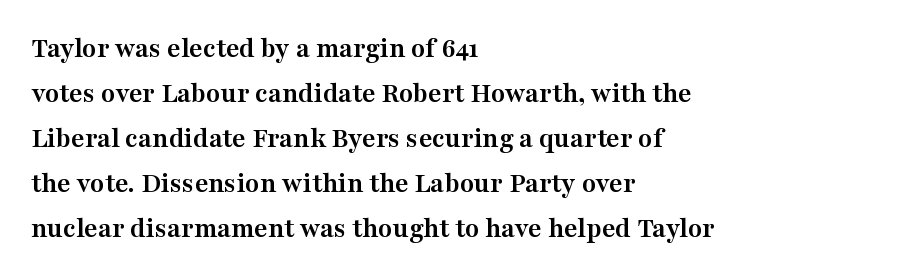
The image shows 29 px semibold, wide serif type, upright; set left-aligned, normal line spacing (1.55x), normal letter spacing, not underlined; medium stroke contrast and a medium x-height.
